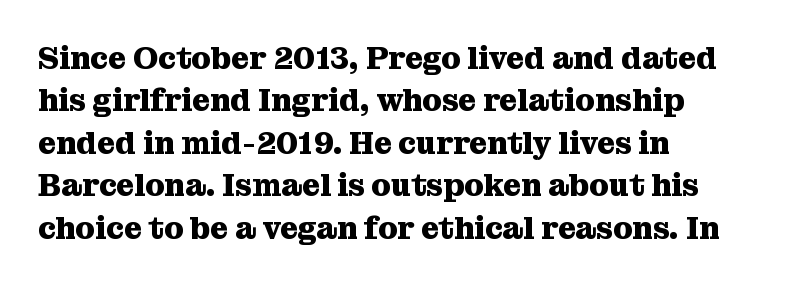
Q: Is the text bold? A: Yes.
Q: Is the text italic (slanted)? A: No, it is upright.
Q: Is the typeface a serif or a sans-serif typeface? A: Serif.
Q: Is the text underlined? A: No.
Q: How is the paragraph aligned? A: Left-aligned.
Q: Is the spacing between letters normal or unusually wide? A: Normal.
Q: Is the spacing between lines tight, normal or loose? A: Normal.
Q: Width (condensed, normal, or wide)? A: Normal.
Q: Stroke contrast? A: Medium.
Q: x-height? A: Medium.
Q: Monospaced? A: No.
